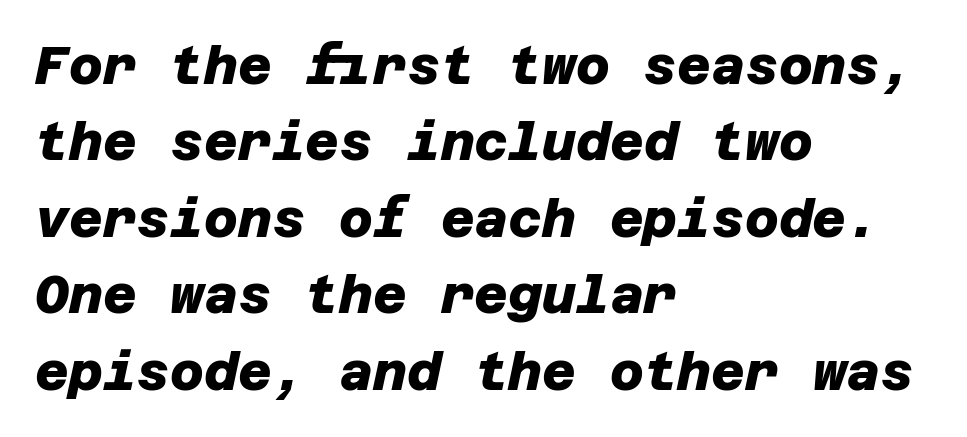
The image shows 52 px heavy sans-serif type; set left-aligned, normal line spacing (1.47x), normal letter spacing, not underlined; low stroke contrast and a large x-height.
